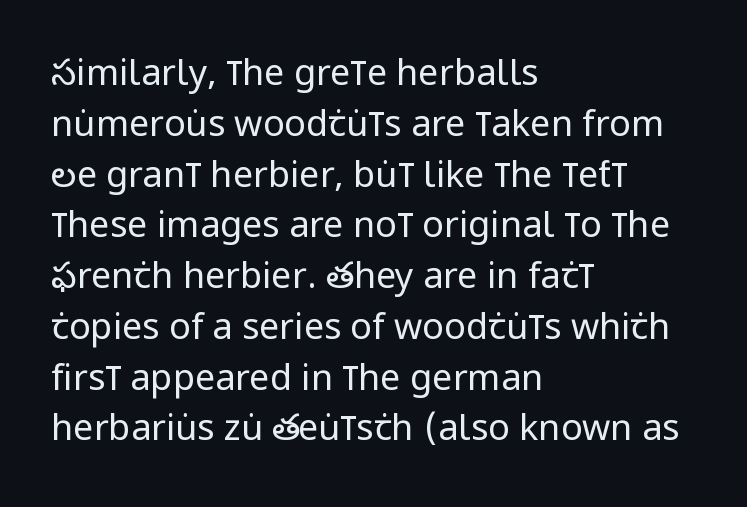
The image shows 36 px regular-weight, condensed sans-serif type, upright; set left-aligned, normal line spacing (1.41x), normal letter spacing, not underlined; low stroke contrast and a large x-height.
